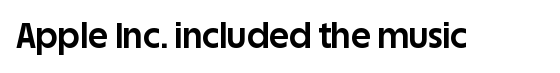
The image shows 34 px bold sans-serif type, upright; set normal letter spacing, not underlined; low stroke contrast and a large x-height.
